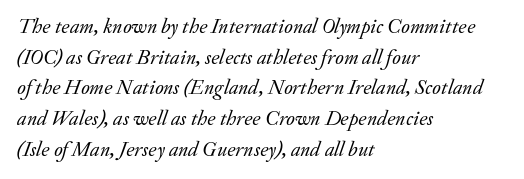
{"italic": "yes", "lean": "right", "slant_degrees": 20, "bold": "no", "underline": "no", "align": "left", "line_spacing": "normal", "line_spacing_ratio": 1.46, "letter_spacing": "normal", "letter_spacing_em": 0.0, "glyph_px": 21}
